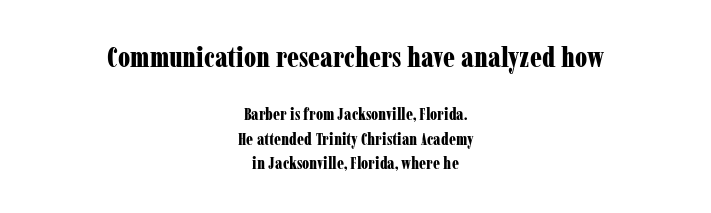
Rendered with straight, roman letterforms. Every letter is thick-stroked: bold, no question. The vertical gap from one line to the next is medium. The lines in this sample share a center point and differ in where they start and stop.
